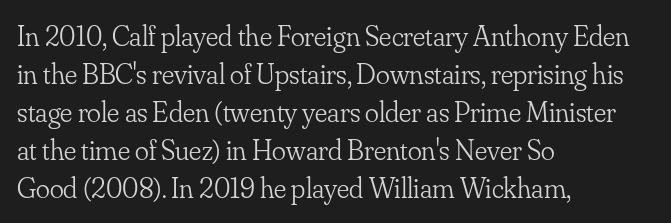
{"serif": "yes", "italic": "no", "bold": "no", "weight": "light", "width": "normal", "stroke_contrast": "low", "x_height": "small", "monospaced": "no", "underline": "no", "align": "left", "line_spacing": "normal", "line_spacing_ratio": 1.31, "letter_spacing": "normal", "letter_spacing_em": 0.0, "glyph_px": 29}
